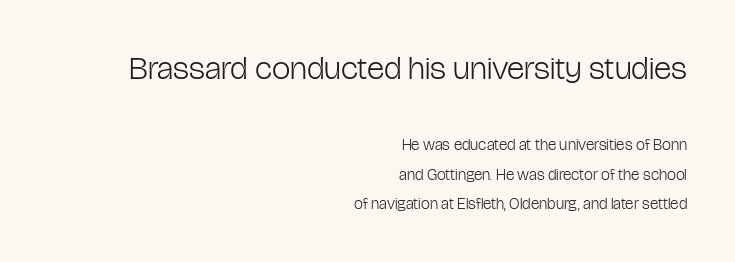
Q: Is the text bold? A: No.
Q: Is the text italic (slanted)? A: No, it is upright.
Q: Is the typeface a serif or a sans-serif typeface? A: Sans-serif.
Q: Is the text underlined? A: No.
Q: How is the paragraph aligned? A: Right-aligned.
Q: Is the spacing between letters normal or unusually wide? A: Normal.
Q: Which block of text is set in a larger size, the first (top) or the second (bottom)? A: The first (top) one.
Q: Width (condensed, normal, or wide)? A: Condensed.
Q: Stroke contrast? A: Low.
Q: x-height? A: Medium.
Q: Monospaced? A: No.
